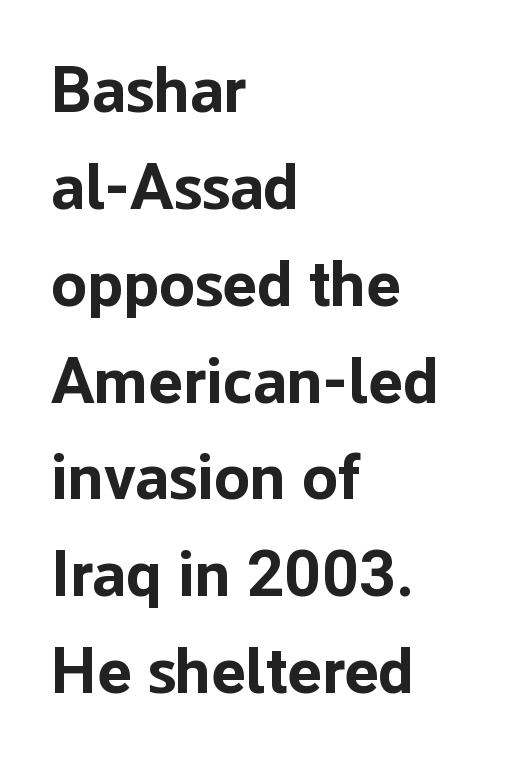
Check where the strokes stop: nothing finishes them off — pure sans. These lines are rendered in a variable-pitch font. Honestly, the letter spacing is just normal — you wouldn't notice it. The typesetter chose a ragged-right arrangement here. If you drew a line through each stem, it would be perfectly vertical. Nobody drew a line under any word here.
